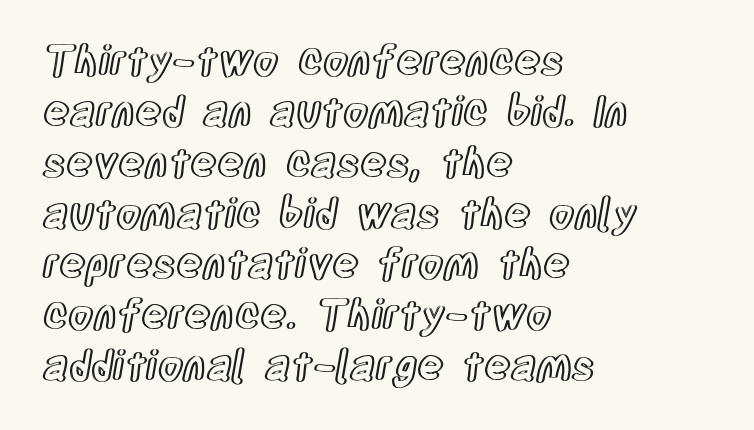
Beneath every word, the page is bare. The horizontal fit of the characters is conventional and even. Each letter keeps its own natural width here, so spacing adapts to shape. The rag falls on the right side of this text block.
